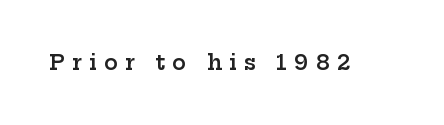
Q: Is the text bold? A: Semi-bold.
Q: Is the text italic (slanted)? A: No, it is upright.
Q: Is the text underlined? A: No.
Q: Is the spacing between letters normal or unusually wide? A: Unusually wide.
